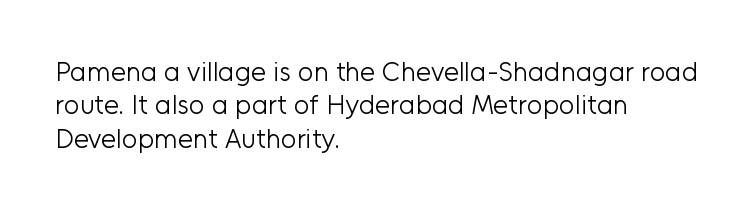
Q: Is the text bold? A: No.
Q: Is the text italic (slanted)? A: No, it is upright.
Q: Is the text underlined? A: No.
Q: How is the paragraph aligned? A: Left-aligned.
Q: Is the spacing between letters normal or unusually wide? A: Normal.
